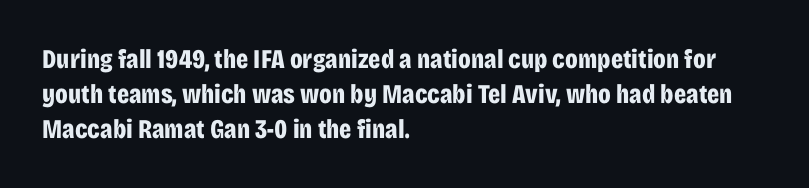
{"italic": "no", "bold": "yes", "underline": "no", "align": "left", "line_spacing": "normal", "line_spacing_ratio": 1.29, "letter_spacing": "normal", "letter_spacing_em": 0.0, "glyph_px": 27}
